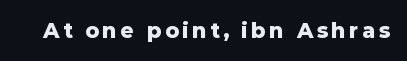
Pretty heavy lettering here — definitely bold. The passage shown is not underscored anywhere. Do the letters lean? They stand straight.
